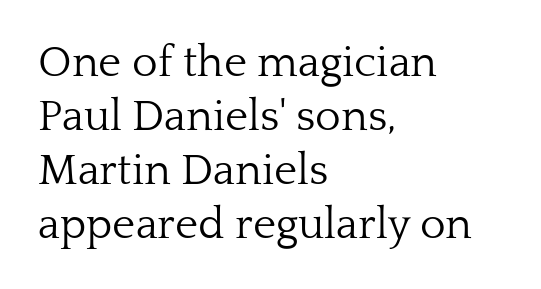
{"serif": "yes", "italic": "no", "bold": "no", "weight": "light", "width": "normal", "stroke_contrast": "low", "x_height": "medium", "monospaced": "no", "underline": "no", "align": "left", "line_spacing_ratio": 1.23, "letter_spacing": "normal", "letter_spacing_em": 0.0, "glyph_px": 44}
